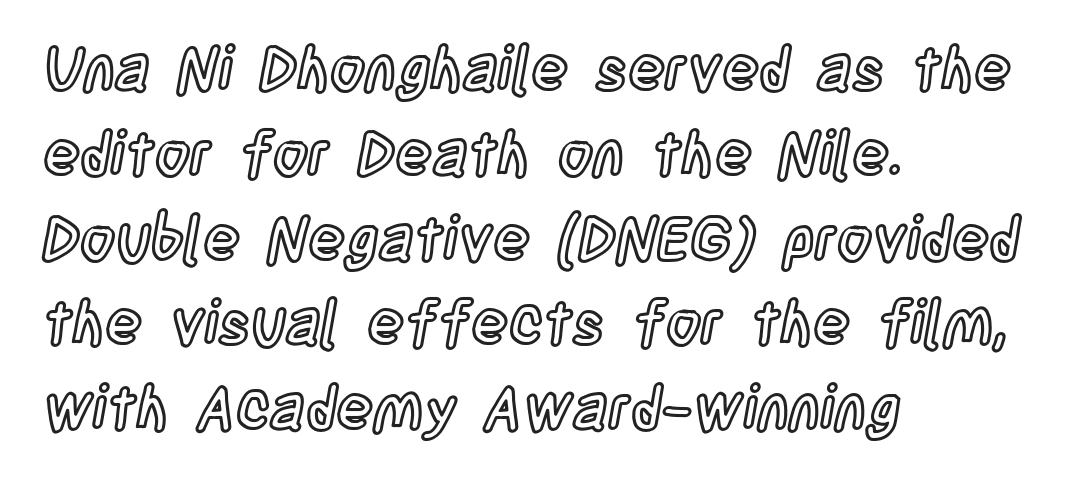
Q: Is the text italic (slanted)? A: Yes.
Q: Is the text underlined? A: No.
Q: How is the paragraph aligned? A: Left-aligned.
Q: Is the spacing between letters normal or unusually wide? A: Normal.
Q: Is the spacing between lines tight, normal or loose? A: Normal.
Q: Width (condensed, normal, or wide)? A: Condensed.
Q: x-height? A: Large.
Q: Monospaced? A: No.
